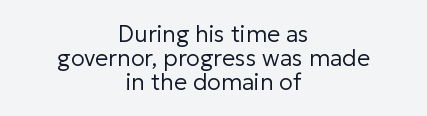
{"italic": "no", "bold": "no", "underline": "no", "align": "center", "line_spacing": "tight", "line_spacing_ratio": 1.04, "letter_spacing": "normal", "letter_spacing_em": 0.0, "glyph_px": 23}
